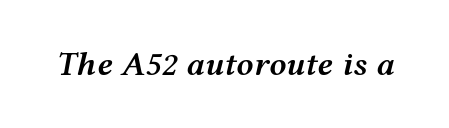
The image shows 34 px semibold, wide type, italic (leaning right); set normal letter spacing, not underlined; medium stroke contrast and a medium x-height.
